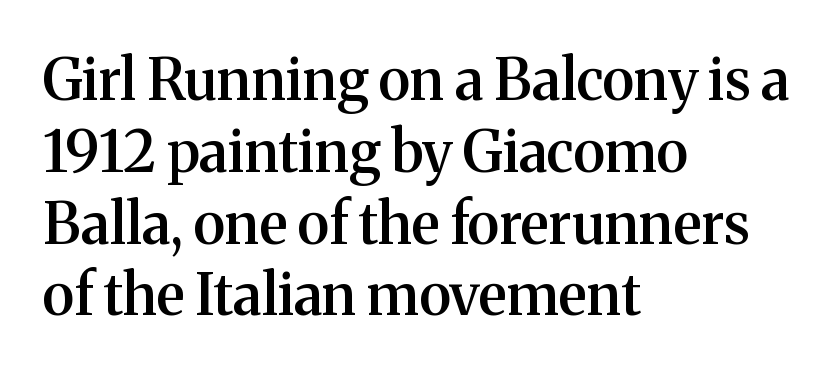
The image shows 57 px semibold serif type, upright; set left-aligned, normal line spacing (1.26x), normal letter spacing, not underlined; medium stroke contrast and a medium x-height.
